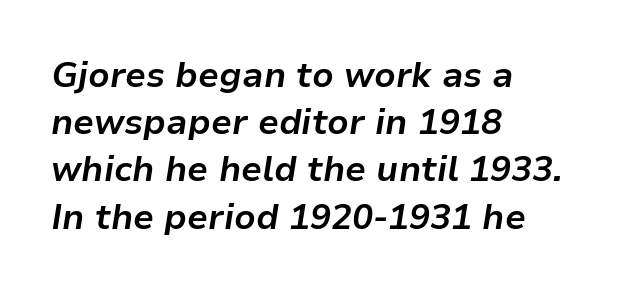
{"italic": "yes", "lean": "right", "slant_degrees": 9, "bold": "yes", "weight": "bold", "width": "normal", "stroke_contrast": "low", "x_height": "medium", "monospaced": "no", "underline": "no", "align": "left", "line_spacing": "normal", "line_spacing_ratio": 1.35, "letter_spacing": "normal", "letter_spacing_em": 0.0, "glyph_px": 35}
